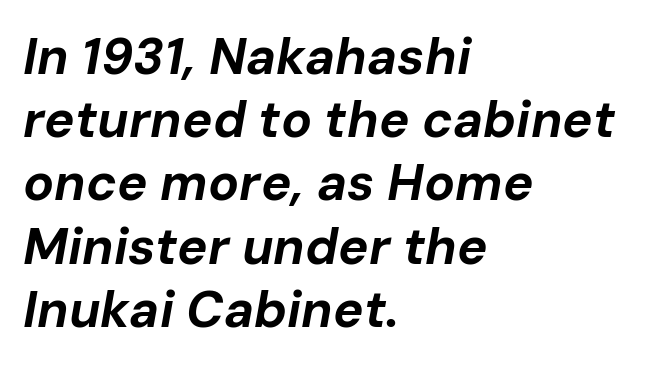
{"italic": "yes", "lean": "right", "slant_degrees": 10, "bold": "yes", "weight": "bold", "width": "normal", "stroke_contrast": "low", "x_height": "medium", "monospaced": "no", "underline": "no", "align": "left", "line_spacing_ratio": 1.24, "letter_spacing": "normal", "letter_spacing_em": 0.0, "glyph_px": 51}
